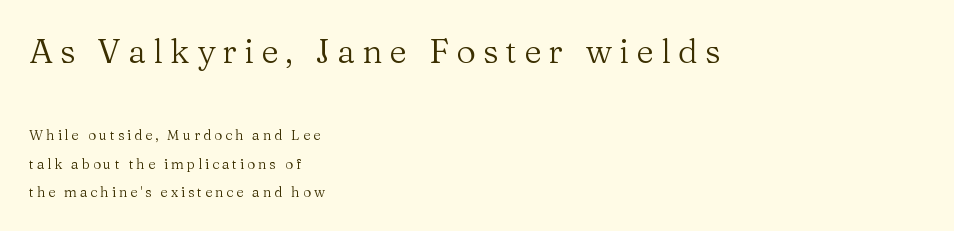
Q: Is the text bold? A: No.
Q: Is the text italic (slanted)? A: No, it is upright.
Q: Is the typeface a serif or a sans-serif typeface? A: Serif.
Q: Is the text underlined? A: No.
Q: How is the paragraph aligned? A: Left-aligned.
Q: Is the spacing between letters normal or unusually wide? A: Unusually wide.
Q: Is the spacing between lines tight, normal or loose? A: Loose.
Q: Which block of text is set in a larger size, the first (top) or the second (bottom)? A: The first (top) one.
Q: Width (condensed, normal, or wide)? A: Normal.
Q: Stroke contrast? A: Medium.
Q: x-height? A: Medium.
Q: Monospaced? A: No.
